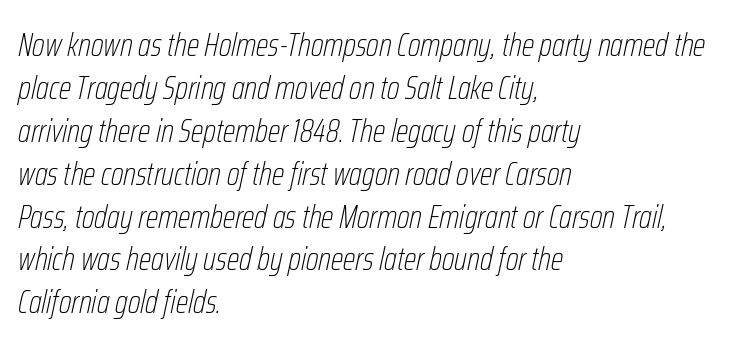
The strip under each line holds only bare page. Vertical spacing — default. The cut favours lightness, reaching ordinary text weight at its darkest. Does the copy run flush right? No — it runs flush left. Each letter keeps its own natural width here, so spacing adapts to shape.
